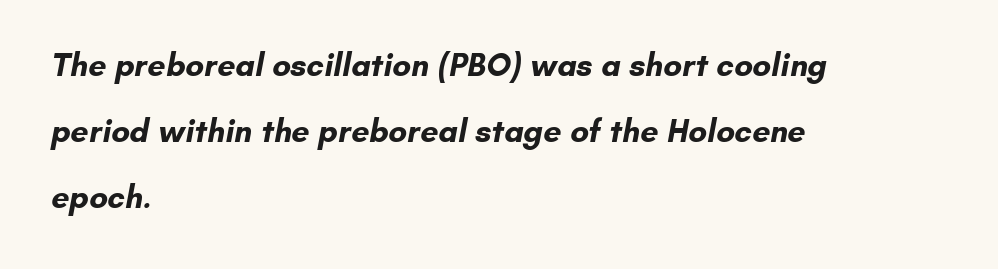
Letterform terminals end flat and unadorned throughout the passage. Visually the block forms a straight wall on the left and a jagged coastline on the right. The passage shown stacks its lines with a broad gap. A bare baseline throughout the passage. Is this a fixed-width face? No — the glyphs have proportional, varying widths. Plenty of ink on the page — the face is bold.
